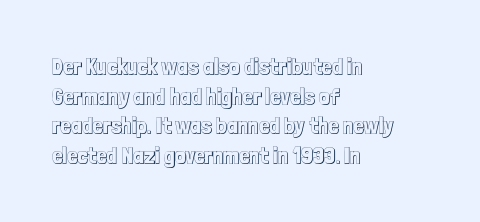
{"italic": "no", "underline": "no", "align": "left", "line_spacing": "normal", "line_spacing_ratio": 1.29, "letter_spacing": "normal", "letter_spacing_em": 0.0, "glyph_px": 23}
